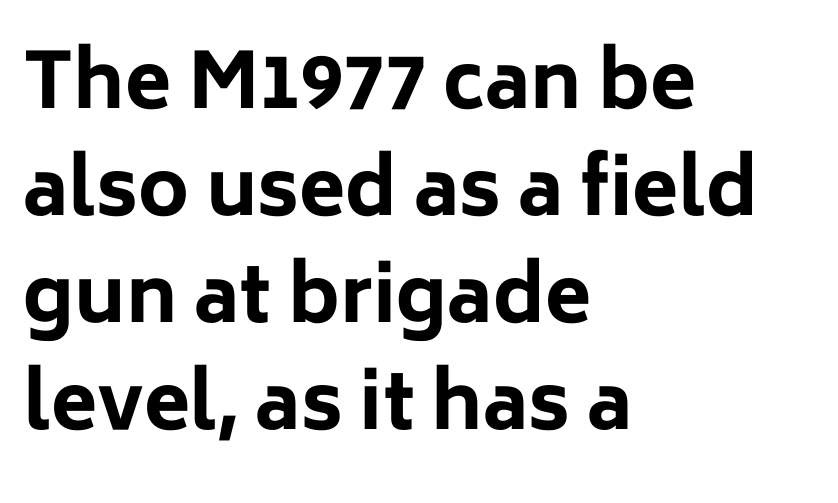
{"serif": "no", "italic": "no", "bold": "yes", "weight": "bold", "width": "normal", "stroke_contrast": "low", "x_height": "medium", "monospaced": "no", "underline": "no", "align": "left", "line_spacing": "normal", "line_spacing_ratio": 1.41, "letter_spacing": "normal", "letter_spacing_em": 0.0, "glyph_px": 76}
